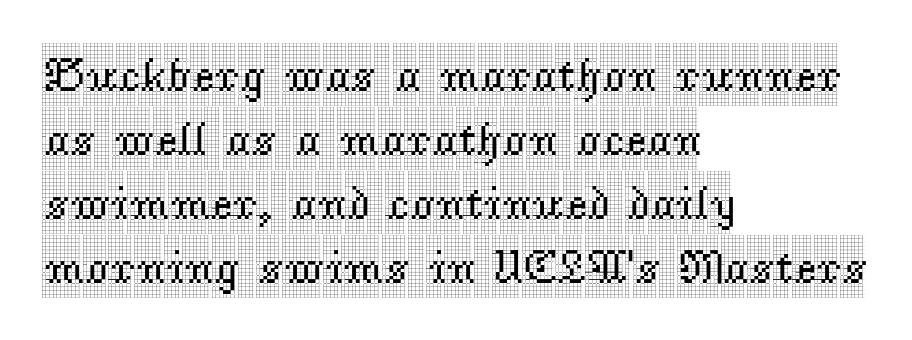
{"serif": "yes", "italic": "no", "width": "condensed", "x_height": "large", "monospaced": "no", "underline": "no", "align": "left", "line_spacing": "normal", "line_spacing_ratio": 1.33, "letter_spacing": "normal", "letter_spacing_em": 0.0, "glyph_px": 48}
